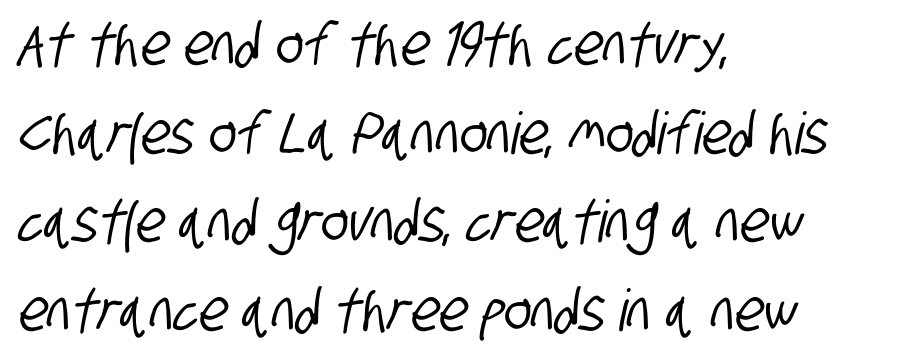
{"serif": "no", "width": "condensed", "stroke_contrast": "low", "x_height": "large", "monospaced": "no", "underline": "no", "align": "left", "line_spacing": "normal", "line_spacing_ratio": 1.53, "letter_spacing": "normal", "letter_spacing_em": 0.0, "glyph_px": 58}
